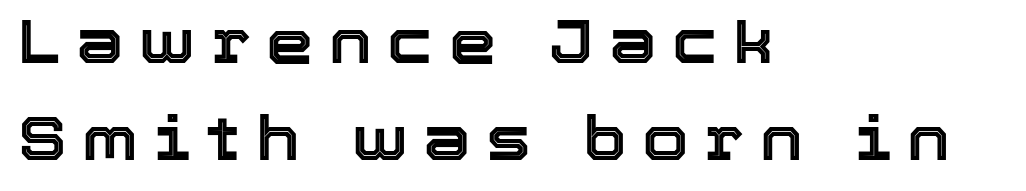
Tall strokes in this sample are plumb rather than angled. Horizontally, the lines are justified to the leading edge only. The passage shown is typed in a proportional face where columns would drift. The words here are not underlined. The horizontal fit of the characters is loose and conspicuously gappy. Is there much room between lines? A standard amount, neither cramped nor airy.
